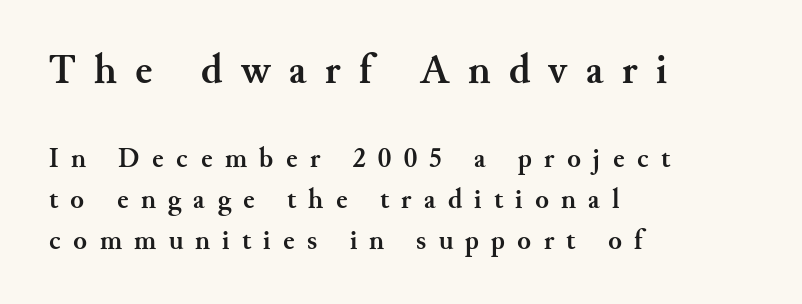
The image shows 42 px semibold serif type, upright; set left-aligned, normal line spacing (1.46x), unusually wide letter spacing (+0.44 em), not underlined; the first (top) block is 1.5x larger; medium stroke contrast and a small x-height.
